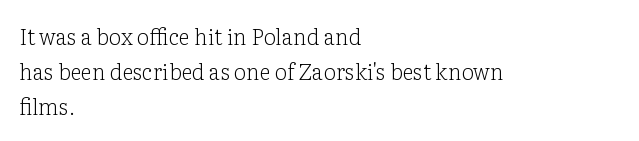
{"italic": "no", "bold": "no", "underline": "no", "align": "left", "line_spacing": "normal", "line_spacing_ratio": 1.59, "letter_spacing": "normal", "letter_spacing_em": 0.0, "glyph_px": 22}
